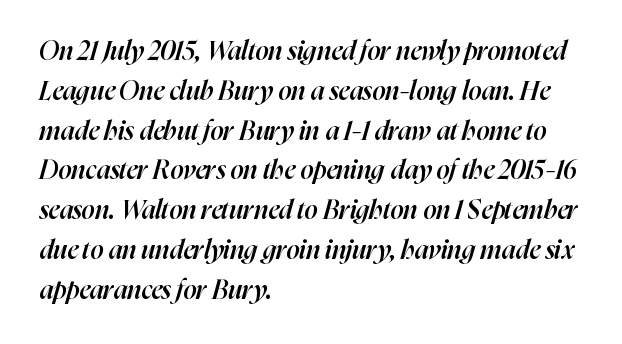
Q: Is the text bold? A: Semi-bold.
Q: Is the text italic (slanted)? A: Yes, it leans right by about 16 degrees.
Q: Is the text underlined? A: No.
Q: How is the paragraph aligned? A: Left-aligned.
Q: Is the spacing between letters normal or unusually wide? A: Normal.
Q: Is the spacing between lines tight, normal or loose? A: Normal.
